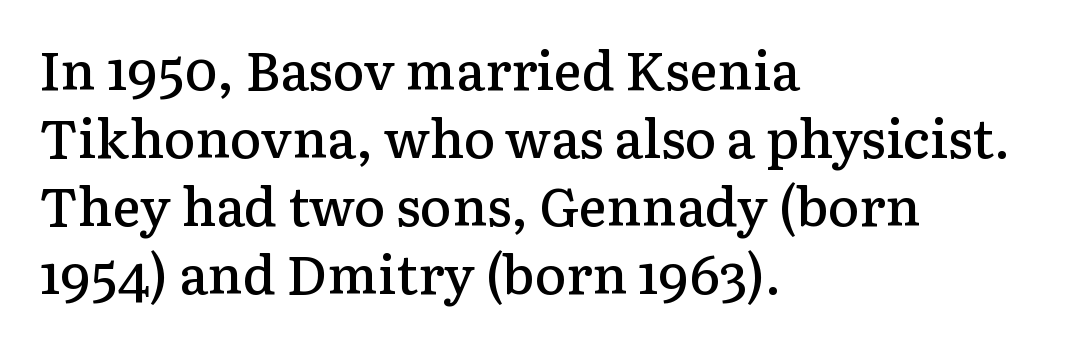
The image shows 53 px semibold serif type, upright; set left-aligned, normal line spacing (1.28x), normal letter spacing, not underlined; low stroke contrast and a medium x-height.
